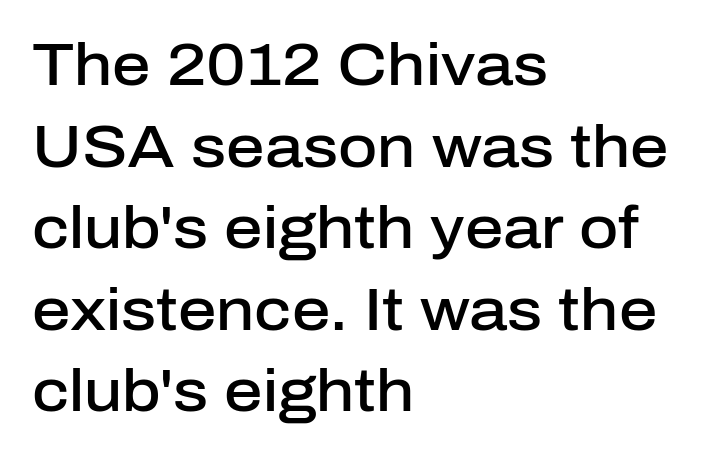
Q: Is the text bold? A: Semi-bold.
Q: Is the text italic (slanted)? A: No, it is upright.
Q: Is the typeface a serif or a sans-serif typeface? A: Sans-serif.
Q: Is the text underlined? A: No.
Q: How is the paragraph aligned? A: Left-aligned.
Q: Is the spacing between letters normal or unusually wide? A: Normal.
Q: Is the spacing between lines tight, normal or loose? A: Normal.
Q: Width (condensed, normal, or wide)? A: Normal.
Q: Stroke contrast? A: Low.
Q: x-height? A: Medium.
Q: Monospaced? A: No.
